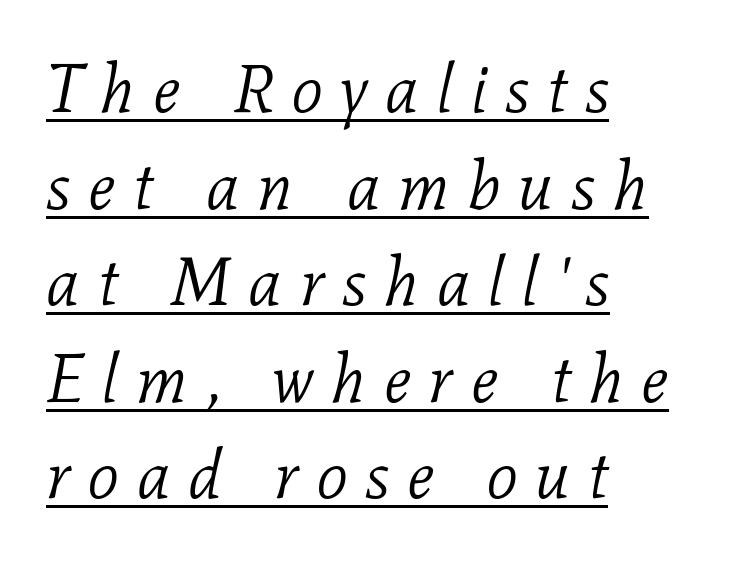
The image shows 68 px light serif type, italic (leaning right); set left-aligned, normal line spacing (1.42x), unusually wide letter spacing (+0.26 em), underlined; low stroke contrast and a medium x-height.
